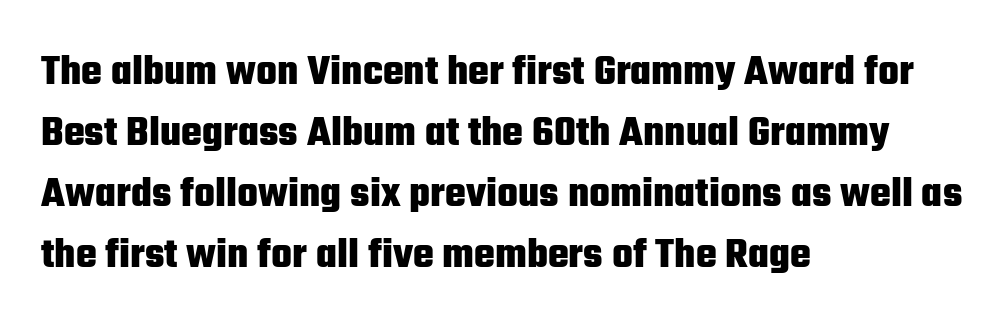
Whoever set this chose a conventional vertical rhythm. In terms of letterspacing, this is plain default setting. Ordinary non-slanted type is in use. The rendering uses a bold face; every stroke is thick and dark. The rendering uses natural spacing where letterforms have individual widths. Every row of glyphs begins at an identical x-position on the left.
